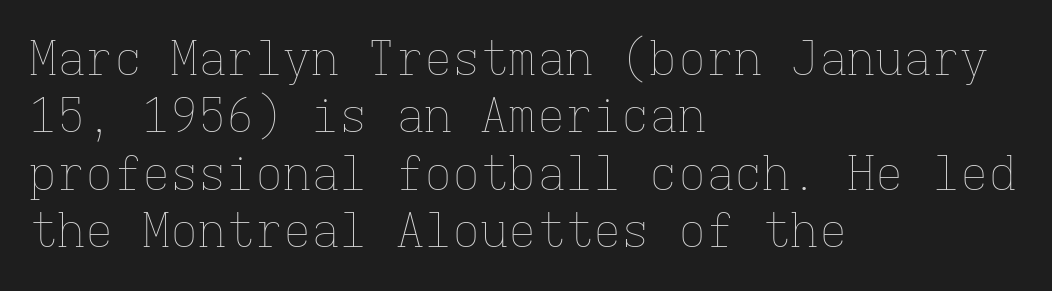
{"italic": "no", "bold": "no", "weight": "thin", "width": "normal", "stroke_contrast": "low", "x_height": "medium", "monospaced": "yes", "underline": "no", "align": "left", "line_spacing_ratio": 1.22, "letter_spacing": "normal", "letter_spacing_em": 0.0, "glyph_px": 47}
